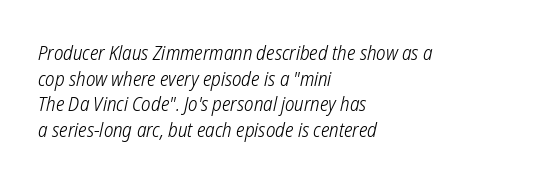
The image shows 20 px text type; set left-aligned, normal line spacing (1.28x), normal letter spacing, not underlined.
